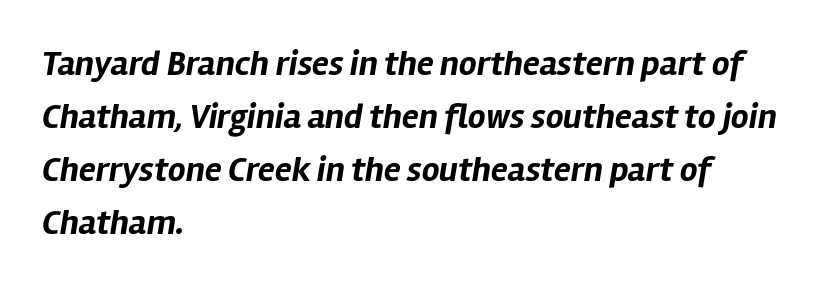
The image shows 35 px bold type, italic (leaning right); set left-aligned, normal line spacing (1.51x), normal letter spacing, not underlined; low stroke contrast and a medium x-height.
